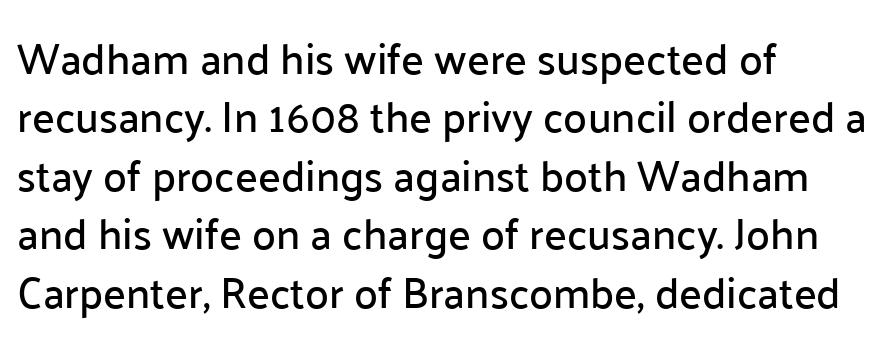
{"serif": "no", "italic": "no", "width": "normal", "stroke_contrast": "low", "x_height": "medium", "monospaced": "no", "underline": "no", "align": "left", "line_spacing": "normal", "line_spacing_ratio": 1.36, "letter_spacing": "normal", "letter_spacing_em": 0.0, "glyph_px": 43}
